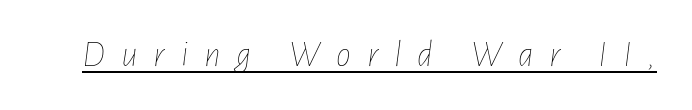
The image shows 37 px thin, condensed type, italic (leaning right); set unusually wide letter spacing (+0.43 em), underlined; low stroke contrast and a medium x-height.
